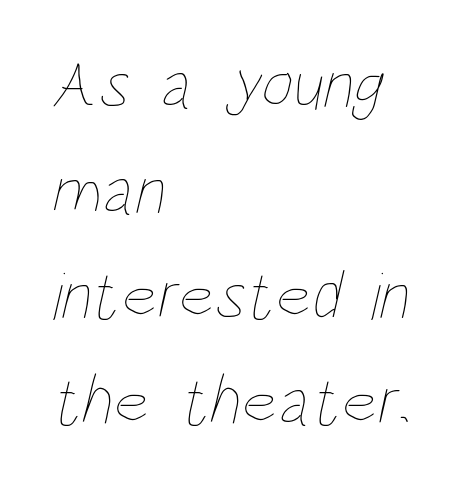
The image shows 69 px thin, condensed type; set left-aligned, normal line spacing (1.53x), normal letter spacing, not underlined; low stroke contrast and a large x-height.
